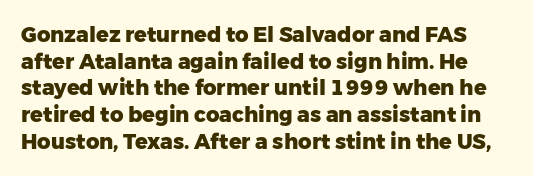
Q: Is the text bold? A: Yes.
Q: Is the text italic (slanted)? A: No, it is upright.
Q: Is the text underlined? A: No.
Q: Is the spacing between letters normal or unusually wide? A: Normal.
Q: Is the spacing between lines tight, normal or loose? A: Normal.
